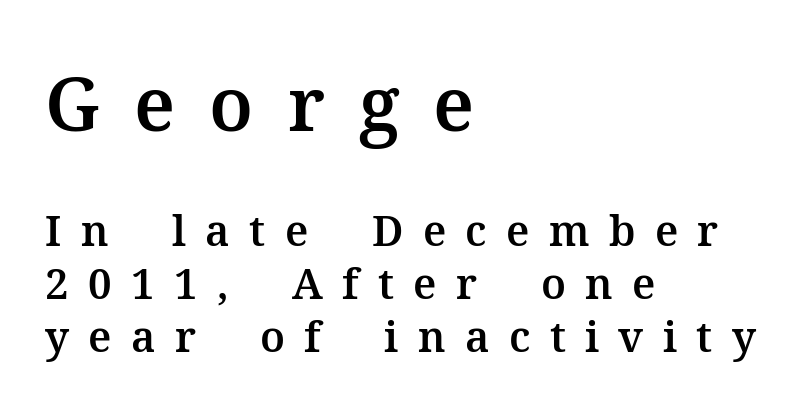
Q: Is the text italic (slanted)? A: No, it is upright.
Q: Is the typeface a serif or a sans-serif typeface? A: Serif.
Q: Is the text underlined? A: No.
Q: How is the paragraph aligned? A: Left-aligned.
Q: Is the spacing between letters normal or unusually wide? A: Unusually wide.
Q: Is the spacing between lines tight, normal or loose? A: Normal.
Q: Which block of text is set in a larger size, the first (top) or the second (bottom)? A: The first (top) one.
Q: Width (condensed, normal, or wide)? A: Normal.
Q: Stroke contrast? A: Medium.
Q: x-height? A: Medium.
Q: Monospaced? A: No.
